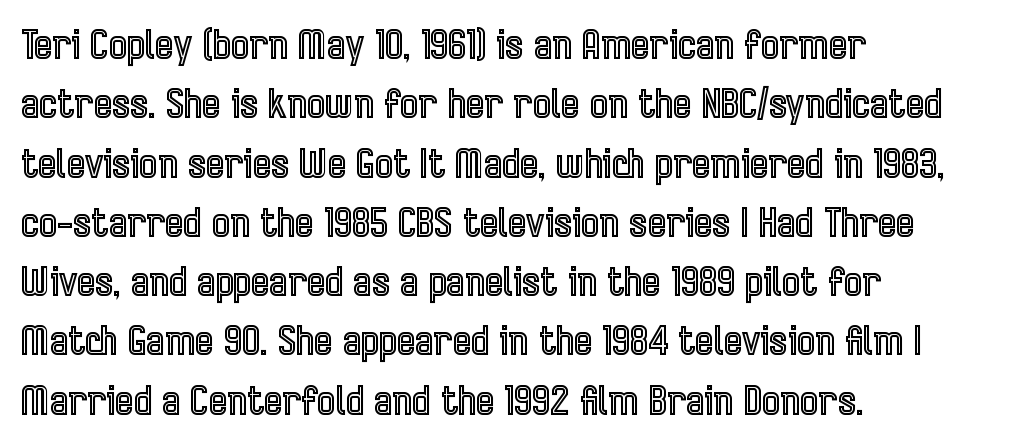
Q: Is the text italic (slanted)? A: No, it is upright.
Q: Is the text underlined? A: No.
Q: How is the paragraph aligned? A: Left-aligned.
Q: Is the spacing between letters normal or unusually wide? A: Normal.
Q: Is the spacing between lines tight, normal or loose? A: Normal.
Q: Width (condensed, normal, or wide)? A: Condensed.
Q: x-height? A: Medium.
Q: Monospaced? A: No.
